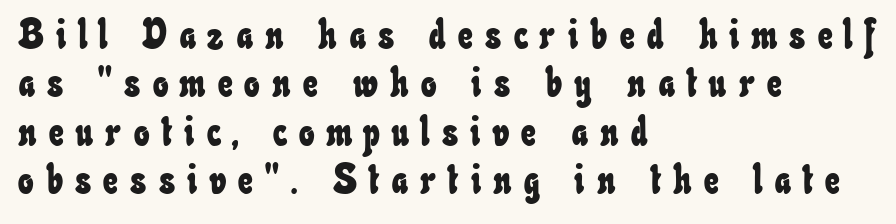
The passage shown is not underscored anywhere. The passage shown is typed in a proportional face where columns would drift. The setting favours the left margin, as ordinary paragraphs usually do. Caption: expanded tracking, letters set apart.
